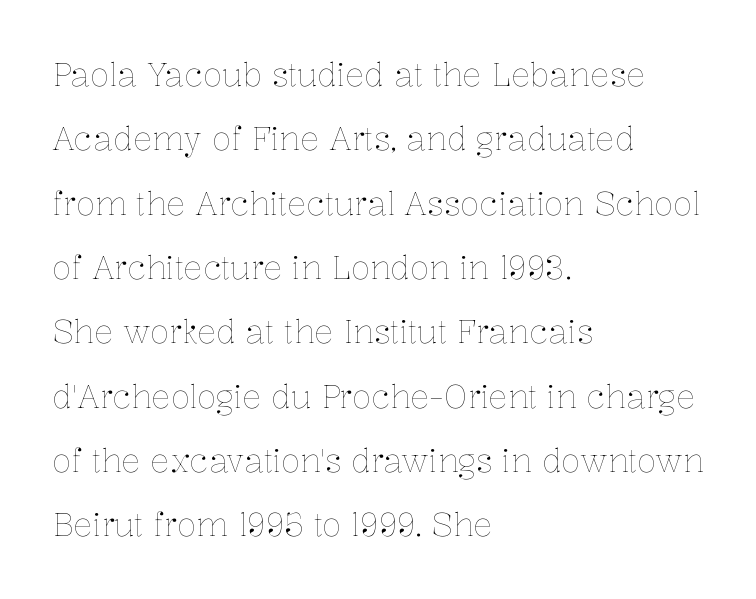
Q: Is the text bold? A: No.
Q: Is the text italic (slanted)? A: No, it is upright.
Q: Is the text underlined? A: No.
Q: How is the paragraph aligned? A: Left-aligned.
Q: Is the spacing between letters normal or unusually wide? A: Normal.
Q: Is the spacing between lines tight, normal or loose? A: Loose.
Q: Width (condensed, normal, or wide)? A: Normal.
Q: Stroke contrast? A: Low.
Q: x-height? A: Medium.
Q: Monospaced? A: No.
